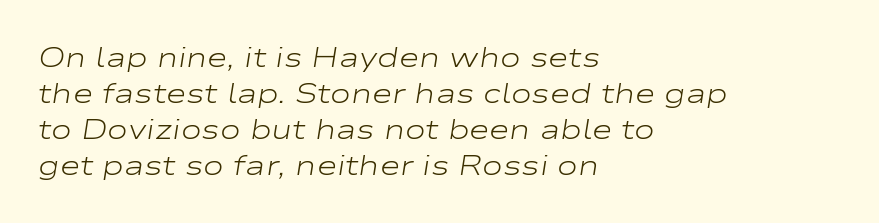
The setting favours the left margin, as ordinary paragraphs usually do. Descender tails drop into unmarked territory. The face used here is rendered with its standard letterfit. The passage shown is not bold in any degree.
